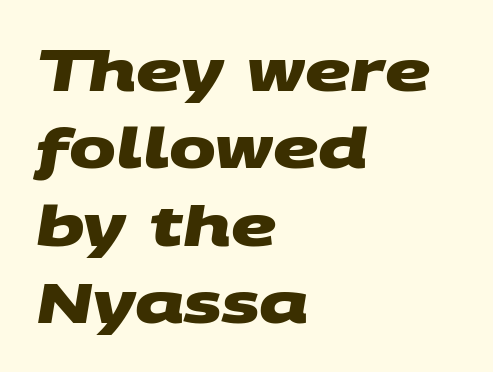
These words are printed bold, with thick strokes throughout. Spacing between characters is what you'd get straight out of the box. A bare baseline throughout the passage. These lines are set flush left with a ragged right edge. Is this a sans? Yes — the strokes have no serifs. Whoever set this chose a conventional vertical rhythm.
